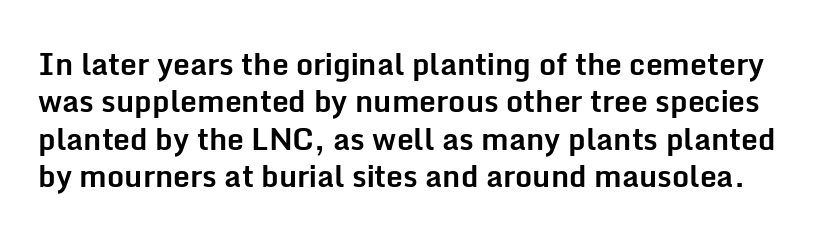
{"serif": "no", "italic": "no", "bold": "yes", "weight": "bold", "width": "normal", "stroke_contrast": "low", "x_height": "medium", "monospaced": "no", "underline": "no", "line_spacing": "normal", "line_spacing_ratio": 1.25, "letter_spacing": "normal", "letter_spacing_em": 0.0, "glyph_px": 30}
